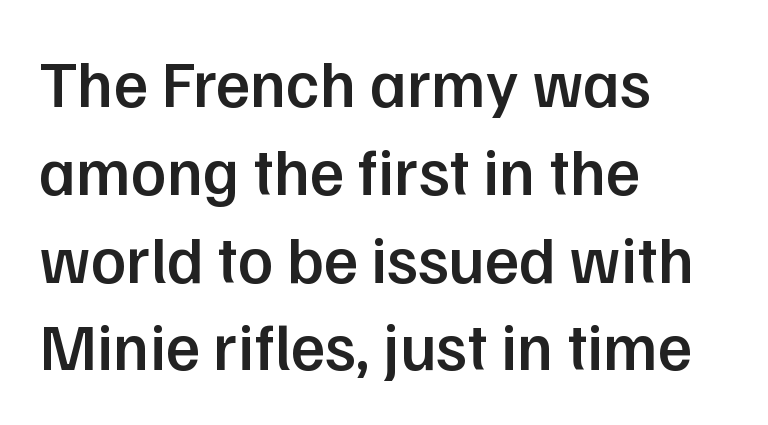
Letter spacing: default. Posture: straight, roman, zero tilt. Horizontally, the lines are justified to the leading edge only. Plain, unruled lines of type.
